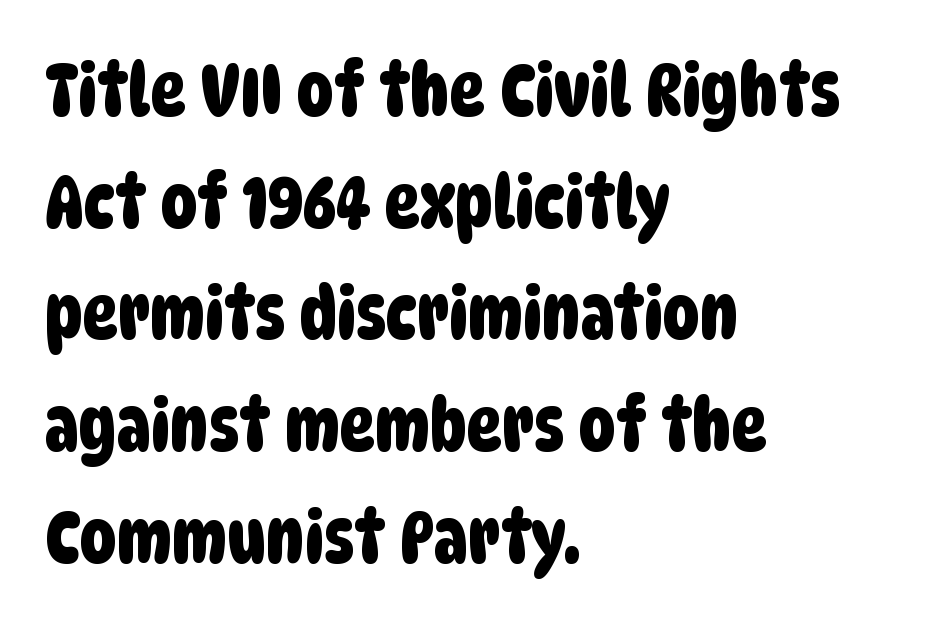
Is this a fixed-width face? No — the glyphs have proportional, varying widths. The block of text has a typical density, with ordinary space between rows. The type is set solid horizontally, with unmodified tracking. The setting favours the left margin, as ordinary paragraphs usually do.
